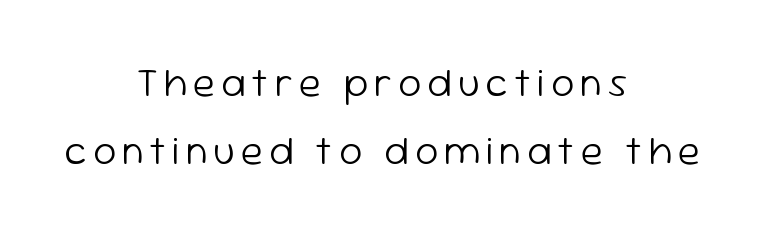
Vertically, the passage feels balanced, rows spaced as you'd expect. Examine the stroke ends and you'll find no serifs. This is not heavy type; no bold has been used. Type without underlining. Nope, not italic — everything's standing straight.
